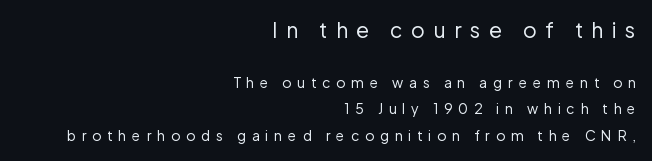
{"italic": "no", "bold": "no", "underline": "no", "align": "right", "line_spacing": "loose", "line_spacing_ratio": 1.9, "letter_spacing": "wide", "letter_spacing_em": 0.41, "larger_block": "first", "size_ratio": 1.5, "glyph_px": 21}
